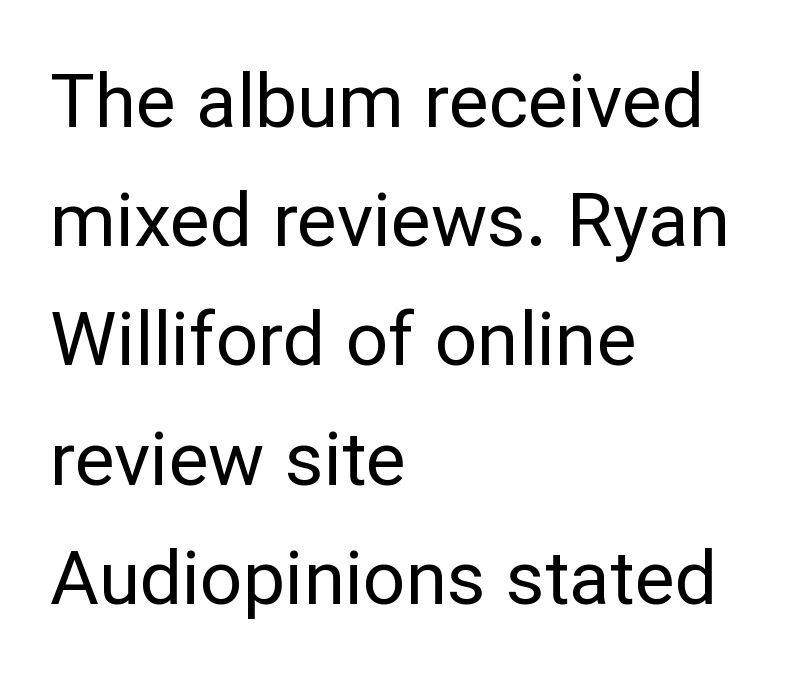
Posture: vertical. The letters advance in unequal steps, a hallmark of proportional type. Decoration check: the copy has no underline. The block of text has a typical density, with ordinary space between rows.
